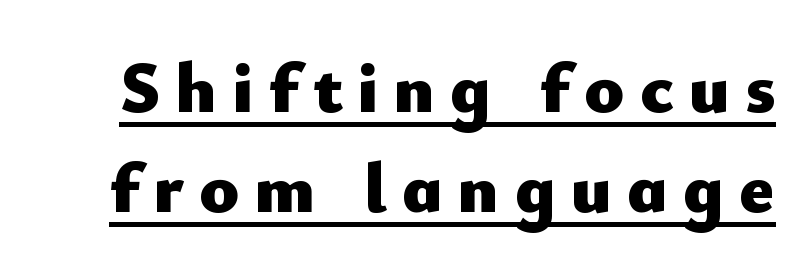
Q: Is the text bold? A: Yes.
Q: Is the text italic (slanted)? A: No, it is upright.
Q: Is the typeface a serif or a sans-serif typeface? A: Sans-serif.
Q: Is the text underlined? A: Yes.
Q: Is the spacing between letters normal or unusually wide? A: Unusually wide.
Q: Is the spacing between lines tight, normal or loose? A: Normal.
Q: Width (condensed, normal, or wide)? A: Normal.
Q: Stroke contrast? A: Low.
Q: x-height? A: Small.
Q: Monospaced? A: No.
